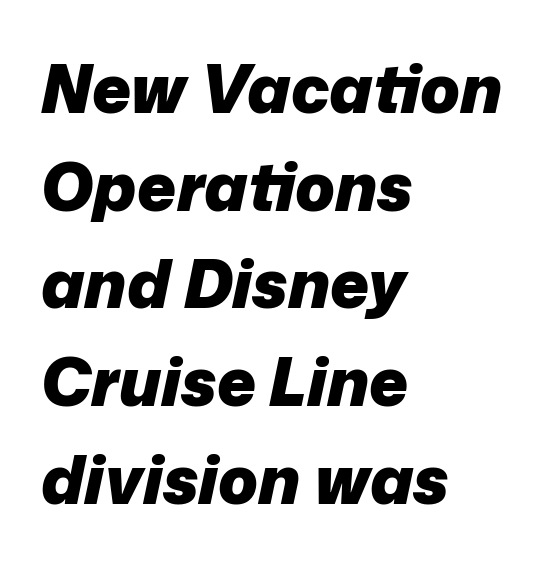
Q: Is the text bold? A: Yes.
Q: Is the text italic (slanted)? A: Yes, it leans right by about 12 degrees.
Q: Is the text underlined? A: No.
Q: How is the paragraph aligned? A: Left-aligned.
Q: Is the spacing between letters normal or unusually wide? A: Normal.
Q: Is the spacing between lines tight, normal or loose? A: Normal.
Q: Width (condensed, normal, or wide)? A: Normal.
Q: Stroke contrast? A: Low.
Q: x-height? A: Medium.
Q: Monospaced? A: No.
